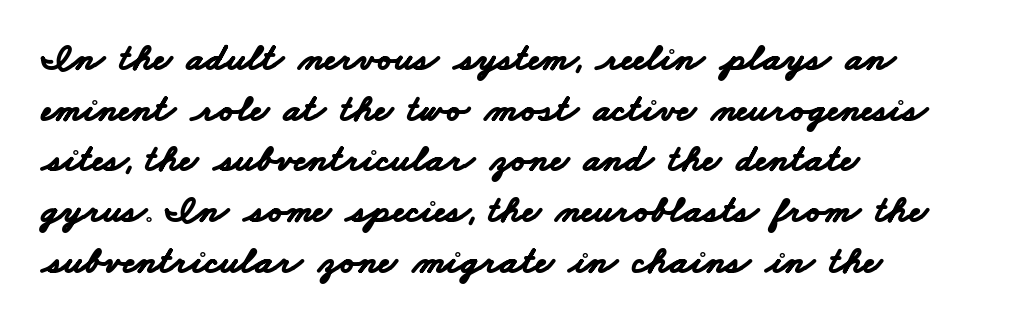
The font family rendered here belongs to the sans-serif group. The passage shown has conventional tracking throughout. This sample has the flowing, uneven cadence of proportional lettering. Has an underline been added? It has not. Leftover space on each line is placed entirely after the last word.
